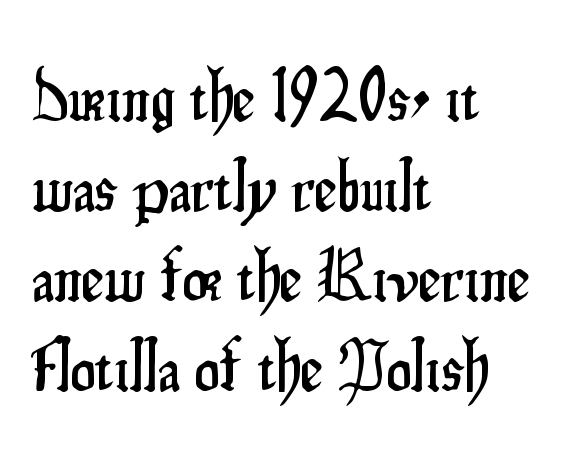
Standard letterfit; no display-style spreading of the glyphs. The face used here is proportionally spaced, like ordinary book or web type. Does the copy run flush right? No — it runs flush left. Interline gaps are of average width in this sample. Lines of text with bare space underneath.
